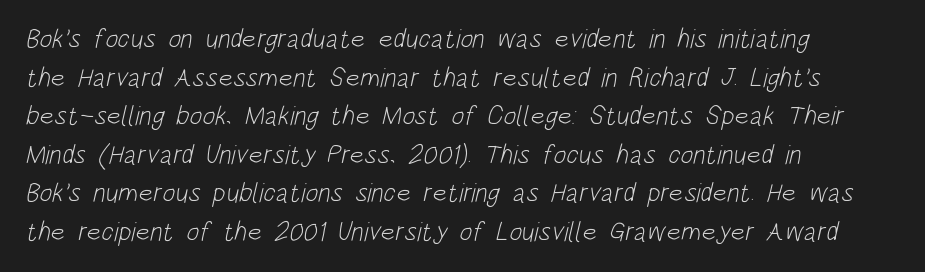
Weight: not bold — regular or lighter. Clear beneath every line of the passage. Casual observation: everything's shoved over to the left. What stands out about the letter spacing? Nothing — it is the standard amount. The leading is moderate, giving the passage an even texture.
